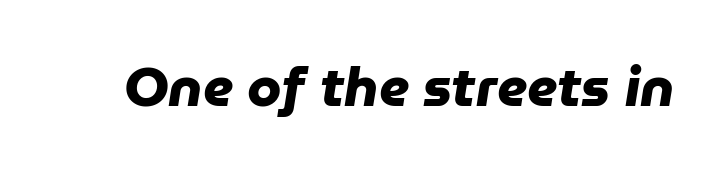
The image shows 55 px heavy sans-serif type; set normal letter spacing, not underlined; low stroke contrast and a medium x-height.
